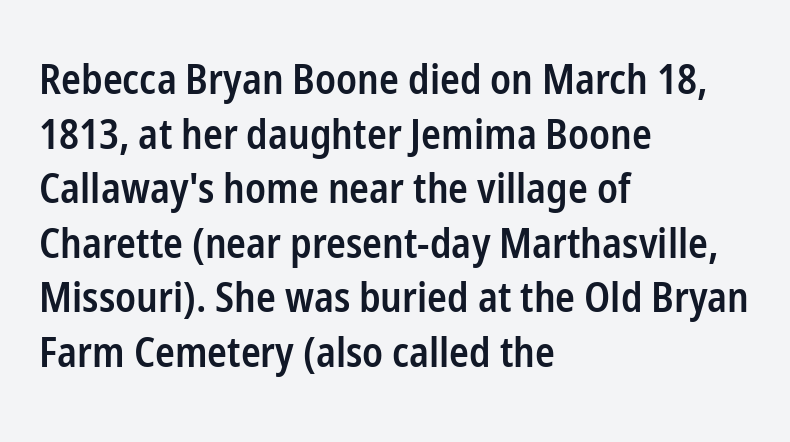
{"serif": "no", "italic": "no", "bold": "semi", "weight": "semibold", "width": "condensed", "stroke_contrast": "low", "x_height": "medium", "monospaced": "no", "underline": "no", "align": "left", "line_spacing": "normal", "line_spacing_ratio": 1.33, "letter_spacing": "normal", "letter_spacing_em": 0.0, "glyph_px": 41}
